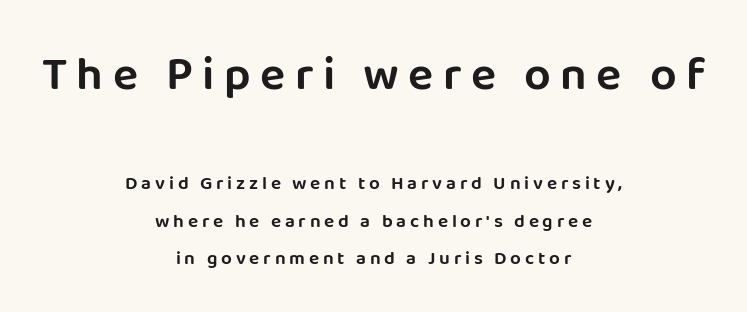
{"serif": "no", "italic": "no", "width": "normal", "stroke_contrast": "low", "x_height": "large", "monospaced": "no", "underline": "no", "align": "center", "line_spacing": "loose", "line_spacing_ratio": 1.97, "letter_spacing": "wide", "letter_spacing_em": 0.2, "larger_block": "first", "size_ratio": 2.47, "glyph_px": 47}
